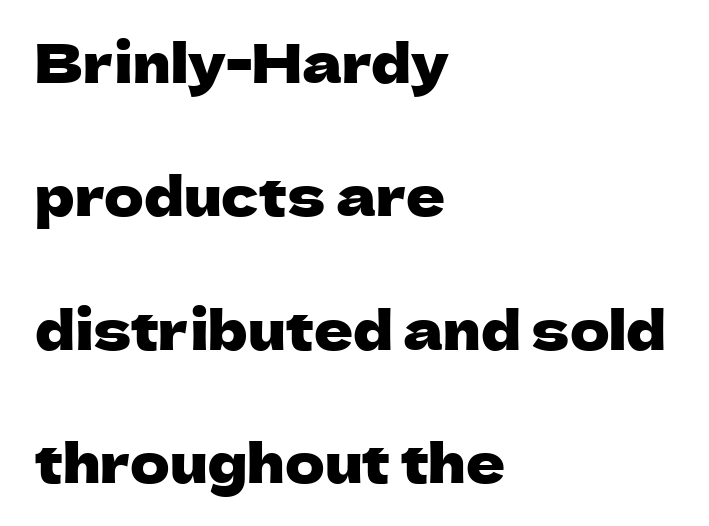
{"serif": "no", "italic": "no", "width": "normal", "stroke_contrast": "low", "x_height": "medium", "monospaced": "no", "underline": "no", "align": "left", "line_spacing": "loose", "line_spacing_ratio": 2.47, "letter_spacing": "normal", "letter_spacing_em": 0.0, "glyph_px": 54}
